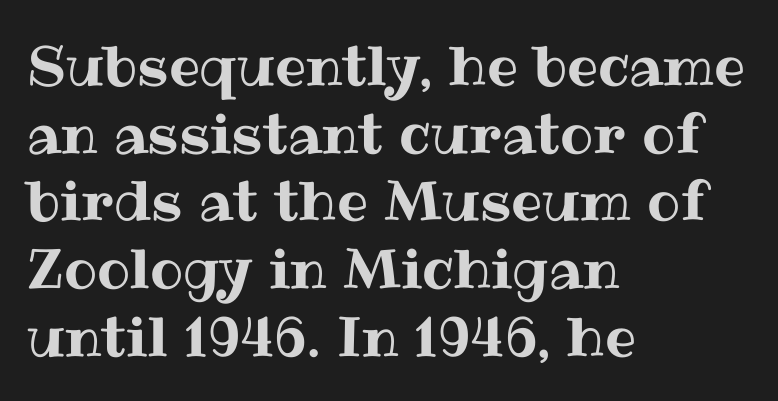
Q: Is the text italic (slanted)? A: No, it is upright.
Q: Is the text underlined? A: No.
Q: How is the paragraph aligned? A: Left-aligned.
Q: Is the spacing between letters normal or unusually wide? A: Normal.
Q: Width (condensed, normal, or wide)? A: Normal.
Q: Stroke contrast? A: Medium.
Q: x-height? A: Medium.
Q: Monospaced? A: No.
